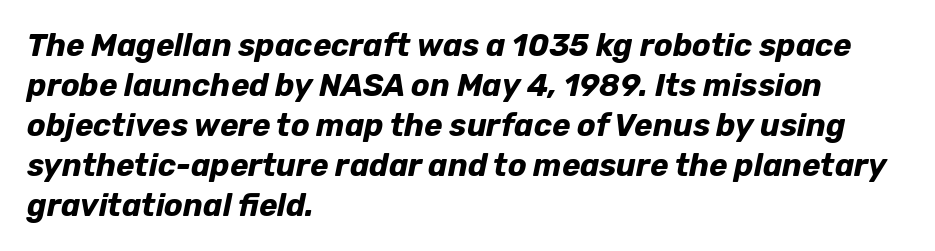
Honestly, the letter spacing is just normal — you wouldn't notice it. This sample has the flowing, uneven cadence of proportional lettering. The font is running at its bold setting. Notice how the passage keeps a crisp vertical edge on the left only.
